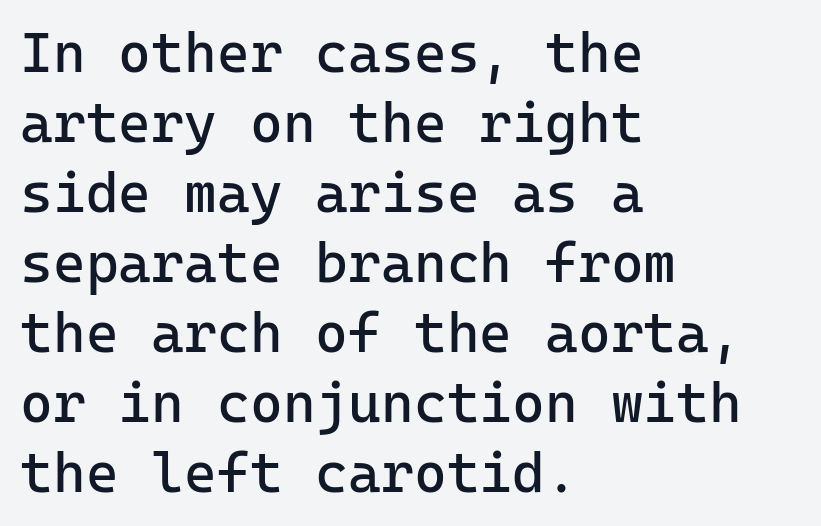
Any mark beneath the type? The region is blank. Glyph-to-glyph distance matches everyday printed text. This block has exactly the height ordinary leading produces. Bold? No — there's no thickening of the strokes. Upright lettering throughout.
